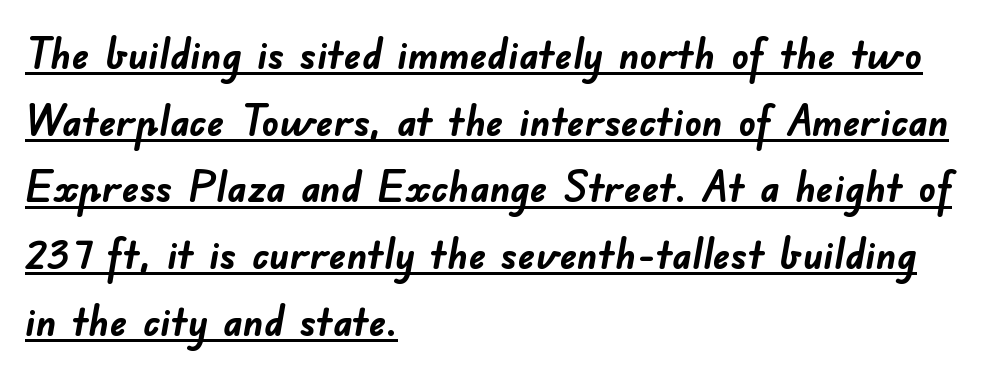
Line starts are locked; line ends wander. You could not count columns in this text — the font is proportionally spaced. Letterform terminals end flat and unadorned throughout the passage. Evenly set lines give the paragraph a standard silhouette. Typesetter's note: full bold, strokes at maximum text heaviness.
